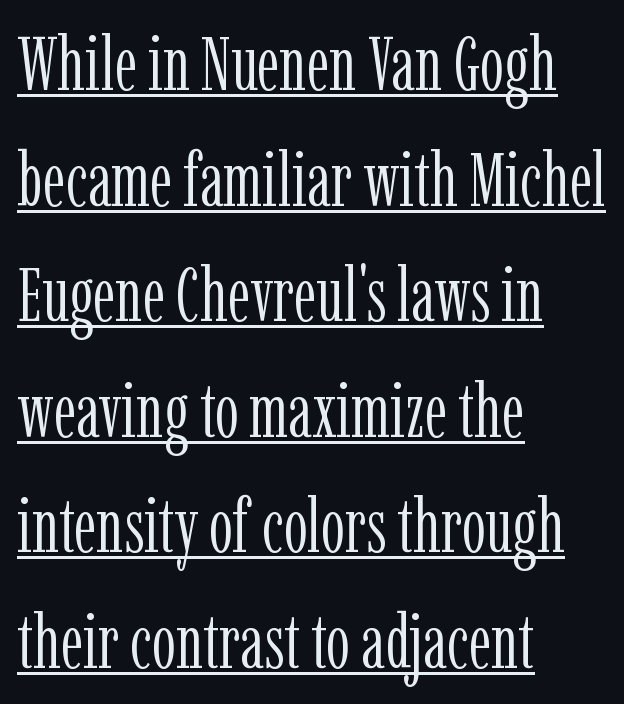
These lines stack with their left ends in a neat column. The leading is moderate, giving the passage an even texture. Unlike a clean sans, this face finishes its strokes with serifs. These lines are rendered in a variable-pitch font.
